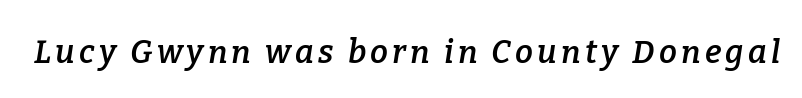
Q: Is the text bold? A: Semi-bold.
Q: Is the text italic (slanted)? A: Yes, it leans right by about 9 degrees.
Q: Is the typeface a serif or a sans-serif typeface? A: Serif.
Q: Is the text underlined? A: No.
Q: Width (condensed, normal, or wide)? A: Normal.
Q: Stroke contrast? A: Low.
Q: x-height? A: Medium.
Q: Monospaced? A: No.
